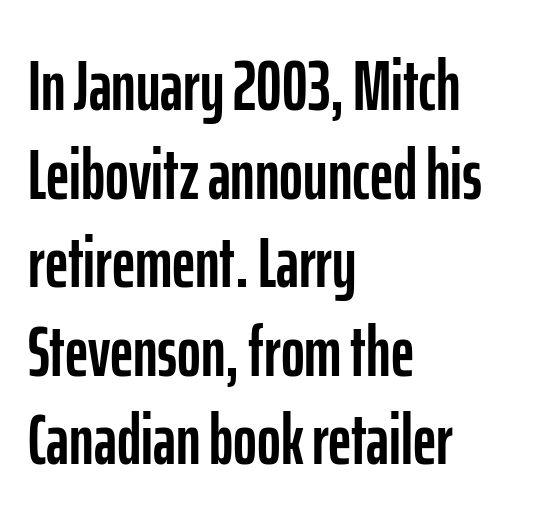
Glyph-to-glyph distance matches everyday printed text. The letters advance in unequal steps, a hallmark of proportional type. Beneath every word, the page is bare. Alignment: flush left. Is there any slant? The stems are plumb.
